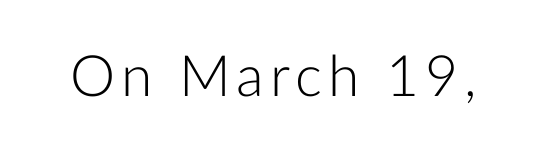
This sample has the flowing, uneven cadence of proportional lettering. This is not heavy type; no bold has been used. Stroke terminals: plain, sans-serif. The space beneath each line is pristine and unruled.
